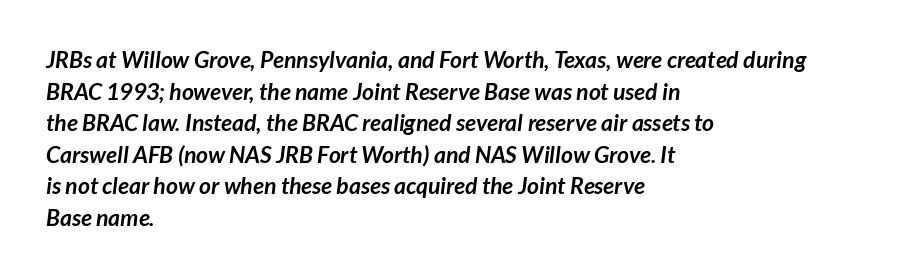
The image shows 23 px bold type; set left-aligned, normal line spacing (1.37x), normal letter spacing, not underlined.
